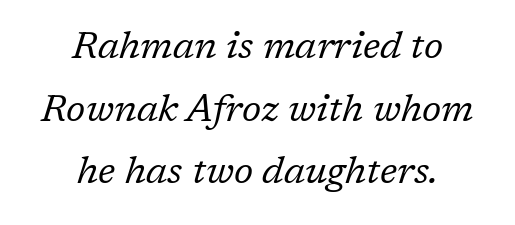
{"serif": "yes", "italic": "yes", "lean": "right", "slant_degrees": 17, "bold": "no", "weight": "regular", "width": "normal", "stroke_contrast": "low", "x_height": "medium", "monospaced": "no", "underline": "no", "align": "center", "line_spacing": "normal", "line_spacing_ratio": 1.65, "letter_spacing": "normal", "letter_spacing_em": 0.0, "glyph_px": 38}
